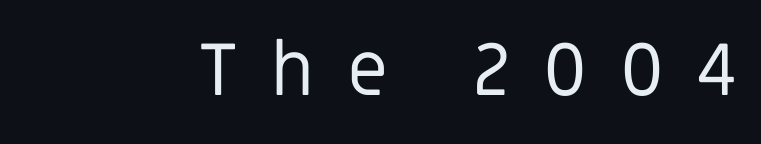
{"serif": "no", "italic": "no", "bold": "no", "weight": "regular", "width": "normal", "stroke_contrast": "low", "x_height": "large", "monospaced": "no", "underline": "no", "letter_spacing": "wide", "letter_spacing_em": 0.44, "glyph_px": 74}
